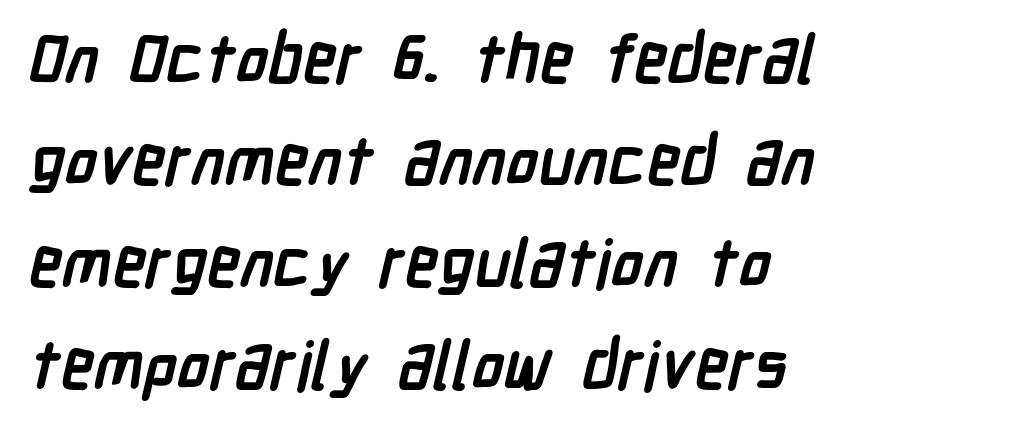
Default kerning and tracking; the words read as compact shapes. Students, this is bold: see how much ink each stroke carries. Summary of vertical rhythm: regular, with standard interline spacing. Unlike a traditional serif, this face leaves its strokes unadorned. A bare baseline throughout the passage.
